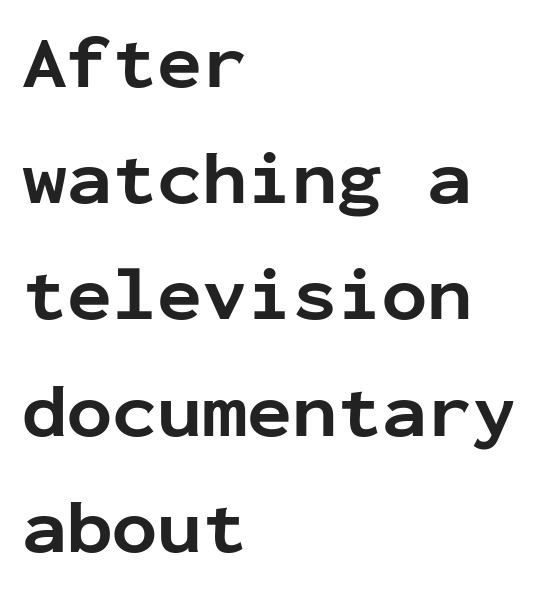
Q: Is the text bold? A: Yes.
Q: Is the text italic (slanted)? A: No, it is upright.
Q: Is the typeface a serif or a sans-serif typeface? A: Sans-serif.
Q: Is the text underlined? A: No.
Q: How is the paragraph aligned? A: Left-aligned.
Q: Is the spacing between letters normal or unusually wide? A: Normal.
Q: Is the spacing between lines tight, normal or loose? A: Normal.
Q: Width (condensed, normal, or wide)? A: Normal.
Q: Stroke contrast? A: Low.
Q: x-height? A: Medium.
Q: Monospaced? A: Yes.
